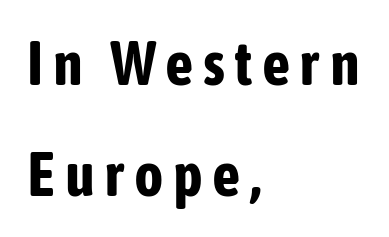
The image shows 62 px bold, condensed sans-serif type, upright; set left-aligned, line spacing 1.79x, not underlined; low stroke contrast and a medium x-height.
